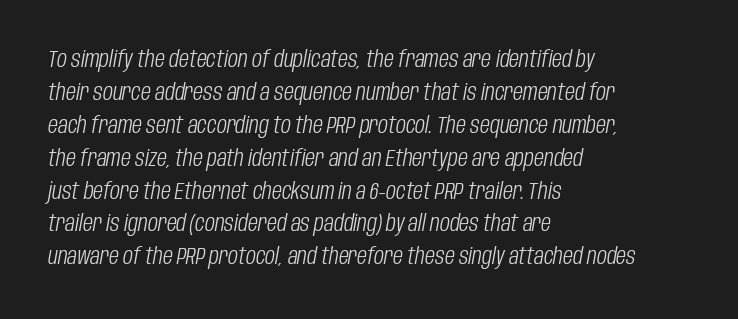
{"italic": "yes", "lean": "right", "slant_degrees": 10, "bold": "no", "underline": "no", "align": "left", "line_spacing": "normal", "line_spacing_ratio": 1.43, "letter_spacing": "normal", "letter_spacing_em": 0.0, "glyph_px": 23}
